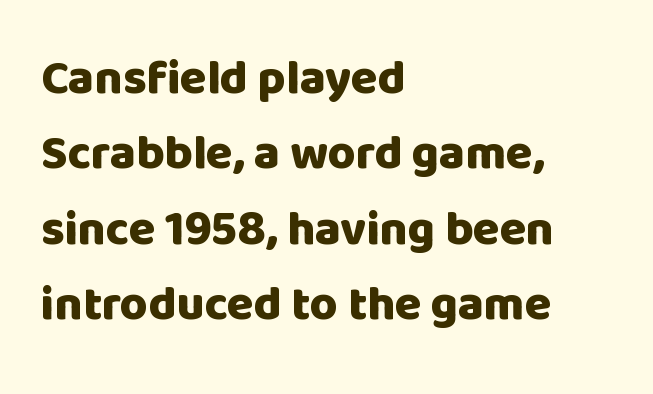
{"serif": "no", "italic": "no", "bold": "yes", "weight": "heavy", "width": "normal", "stroke_contrast": "low", "x_height": "large", "monospaced": "no", "underline": "no", "align": "left", "line_spacing": "normal", "line_spacing_ratio": 1.57, "letter_spacing": "normal", "letter_spacing_em": 0.0, "glyph_px": 48}
